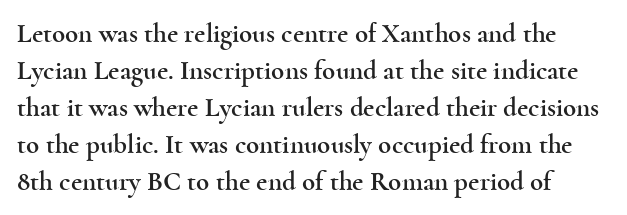
How are the letters spaced? Ordinarily, with no added tracking. Interline gaps are of average width in this sample. The lettering holds an erect, upright posture throughout. The space directly below the letters is spotless.
